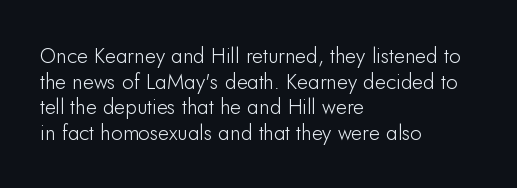
The image shows 21 px text type, upright; set left-aligned, line spacing 1.22x, normal letter spacing, not underlined.
